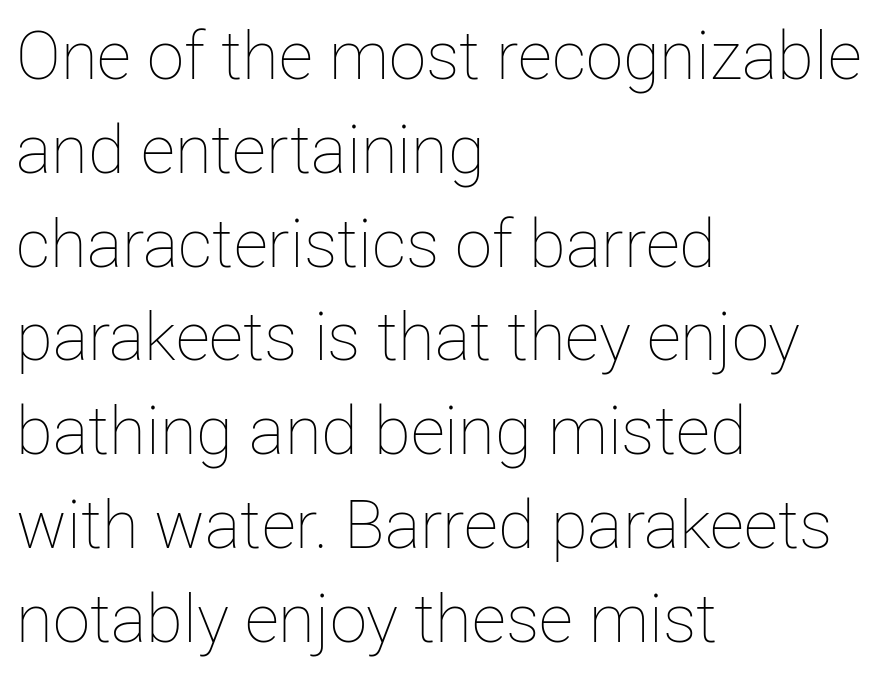
{"italic": "no", "bold": "no", "weight": "thin", "width": "normal", "stroke_contrast": "low", "x_height": "medium", "monospaced": "no", "underline": "no", "align": "left", "line_spacing": "normal", "line_spacing_ratio": 1.4, "letter_spacing": "normal", "letter_spacing_em": 0.0, "glyph_px": 67}
